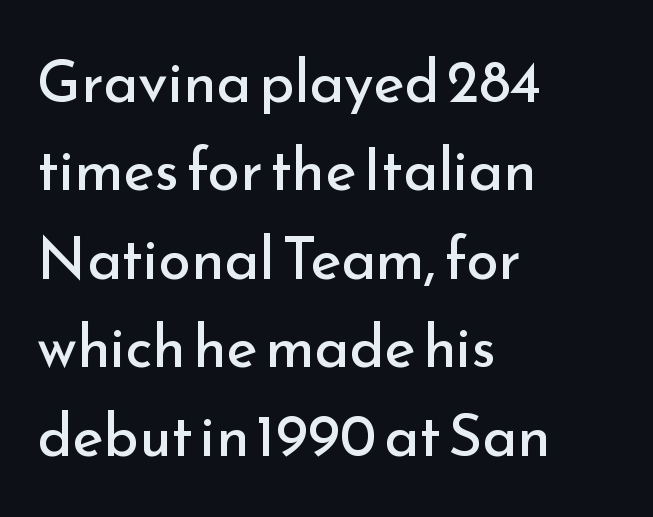
{"serif": "no", "italic": "no", "bold": "no", "weight": "regular", "width": "normal", "stroke_contrast": "low", "x_height": "small", "monospaced": "no", "underline": "no", "align": "left", "line_spacing": "normal", "line_spacing_ratio": 1.5, "letter_spacing": "normal", "letter_spacing_em": 0.0, "glyph_px": 59}
